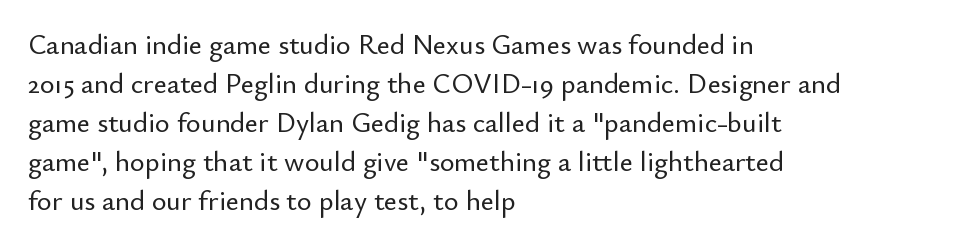
{"serif": "no", "italic": "no", "width": "normal", "stroke_contrast": "low", "x_height": "small", "monospaced": "no", "underline": "no", "align": "left", "line_spacing": "normal", "line_spacing_ratio": 1.39, "letter_spacing": "normal", "letter_spacing_em": 0.0, "glyph_px": 28}
